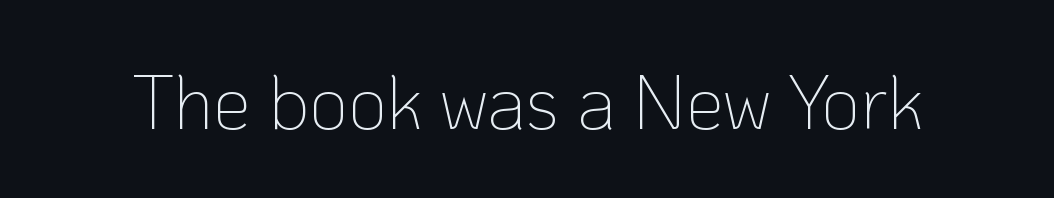
Q: Is the text bold? A: No.
Q: Is the text italic (slanted)? A: No, it is upright.
Q: Is the typeface a serif or a sans-serif typeface? A: Sans-serif.
Q: Is the text underlined? A: No.
Q: Is the spacing between letters normal or unusually wide? A: Normal.
Q: Width (condensed, normal, or wide)? A: Normal.
Q: Stroke contrast? A: Low.
Q: x-height? A: Medium.
Q: Monospaced? A: No.
